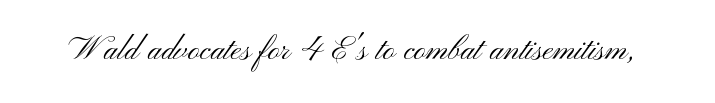
{"serif": "no", "bold": "no", "weight": "light", "width": "wide", "stroke_contrast": "medium", "x_height": "small", "monospaced": "no", "underline": "no", "letter_spacing": "normal", "letter_spacing_em": 0.0, "glyph_px": 40}
